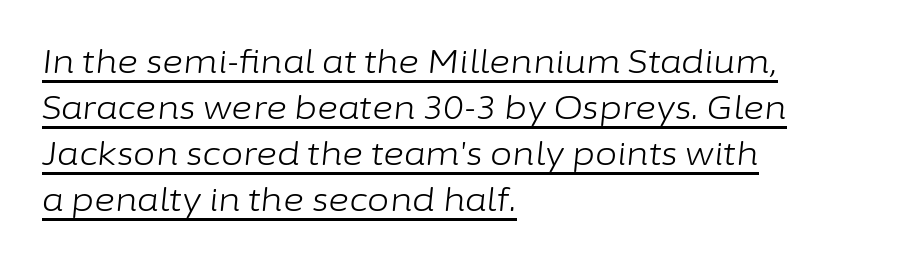
{"italic": "yes", "lean": "right", "slant_degrees": 6, "bold": "no", "weight": "light", "width": "normal", "stroke_contrast": "low", "x_height": "medium", "monospaced": "no", "underline": "yes", "align": "left", "line_spacing": "normal", "line_spacing_ratio": 1.44, "letter_spacing": "normal", "letter_spacing_em": 0.0, "glyph_px": 32}
